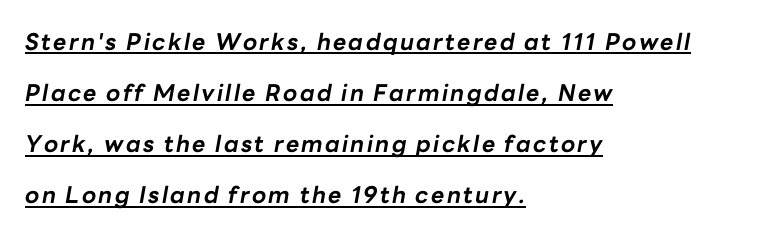
Q: Is the text bold? A: Yes.
Q: Is the text italic (slanted)? A: Yes, it leans right by about 10 degrees.
Q: Is the text underlined? A: Yes.
Q: How is the paragraph aligned? A: Left-aligned.
Q: Is the spacing between lines tight, normal or loose? A: Loose.
